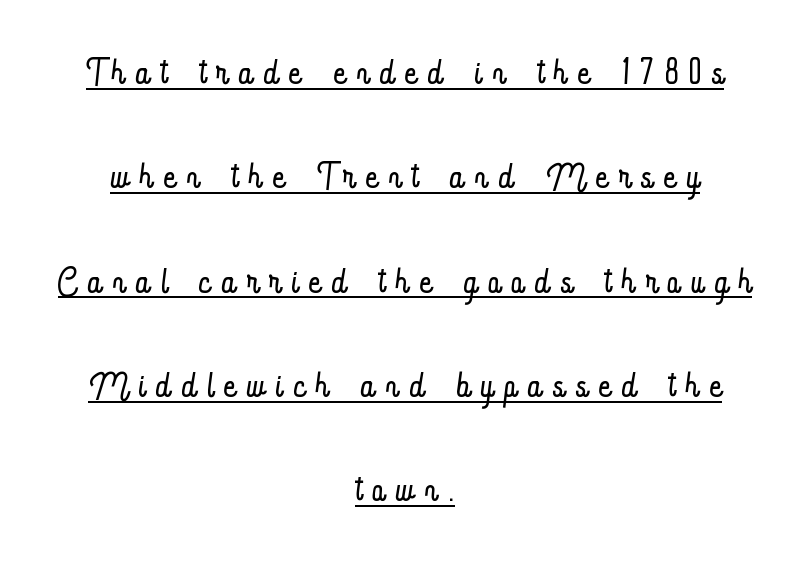
The image shows 49 px light, condensed type; set centered, loose line spacing (2.13x), unusually wide letter spacing (+0.24 em), underlined; low stroke contrast and a small x-height.
